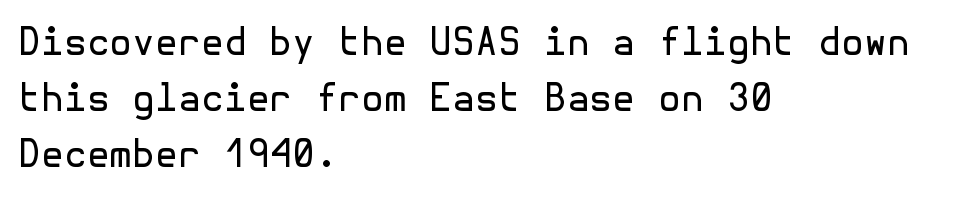
Q: Is the text bold? A: No.
Q: Is the text italic (slanted)? A: No, it is upright.
Q: Is the typeface a serif or a sans-serif typeface? A: Sans-serif.
Q: Is the text underlined? A: No.
Q: How is the paragraph aligned? A: Left-aligned.
Q: Is the spacing between letters normal or unusually wide? A: Normal.
Q: Is the spacing between lines tight, normal or loose? A: Normal.
Q: Width (condensed, normal, or wide)? A: Normal.
Q: x-height? A: Medium.
